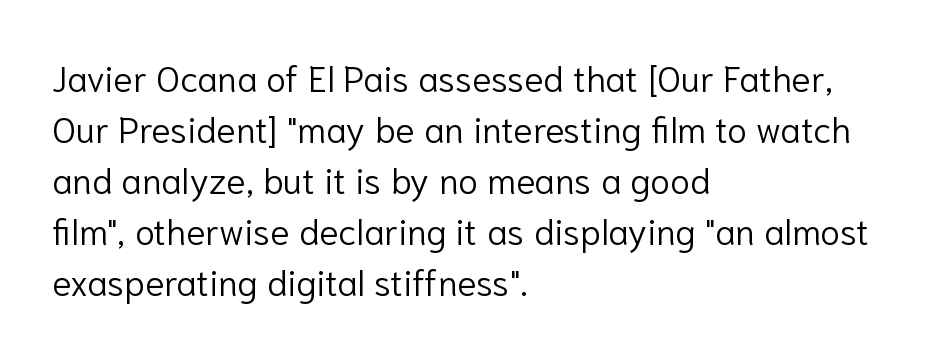
The font family rendered here belongs to the sans-serif group. The line-height multiplier appears to be the usual default. Tracking value appears to be zero — textbook default spacing. Character widths vary here, with narrow letters taking less room than wide ones. Every row of glyphs begins at an identical x-position on the left.
